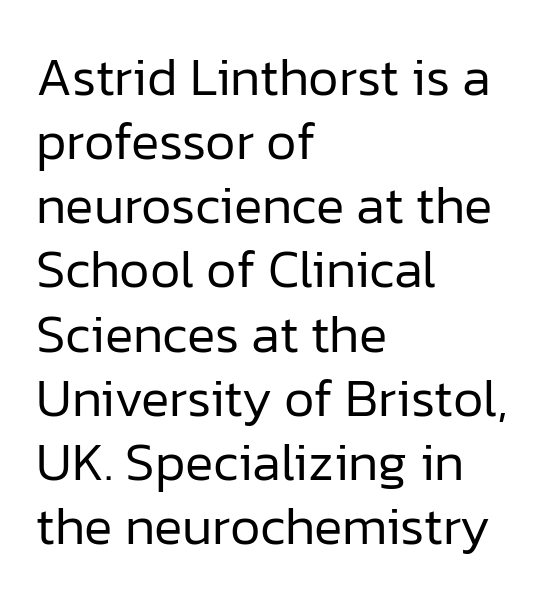
Line starts are locked; line ends wander. Examine the stroke ends and you'll find no serifs. Does extra space separate the letters? No, they use regular spacing. Compared with a typical body face, this is equally light or lighter still. Do the characters align in a grid? No, the font is proportional. Rendered with straight, roman letterforms.
